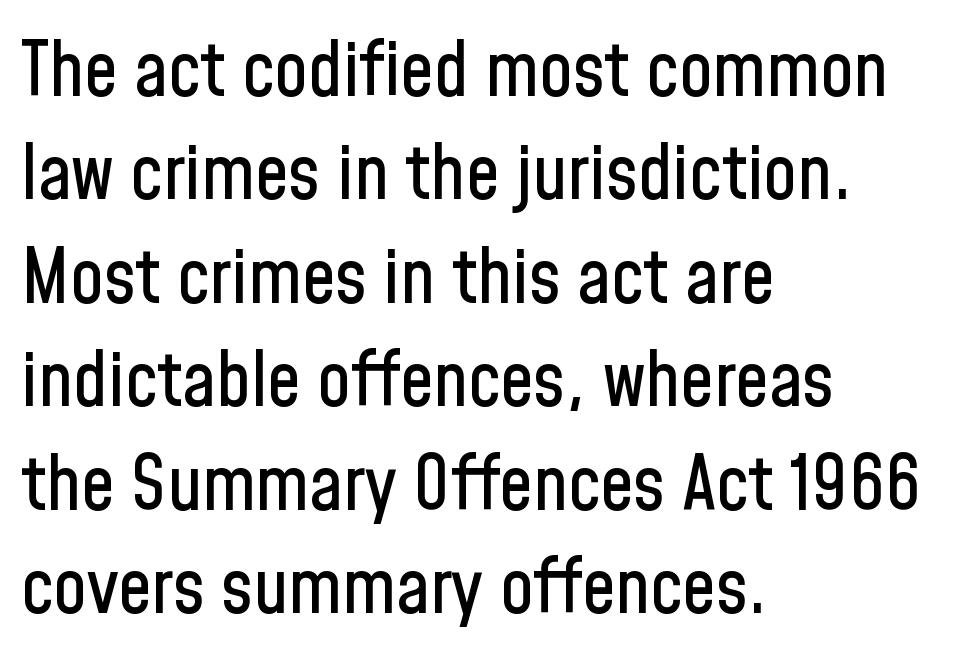
Each letter keeps its own natural width here, so spacing adapts to shape. Teacher's note: observe the even left margin — that is flush-left alignment. Does the type have serifs? No, each stem ends abruptly. A normal amount of white space separates one row of letters from the next. Standard letterfit; no display-style spreading of the glyphs. The strip under each line holds only bare page.
